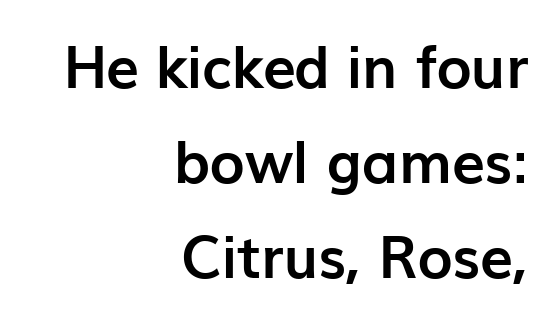
The image shows 59 px semibold sans-serif type, upright; set right-aligned, normal line spacing (1.61x), normal letter spacing, not underlined; low stroke contrast and a medium x-height.
